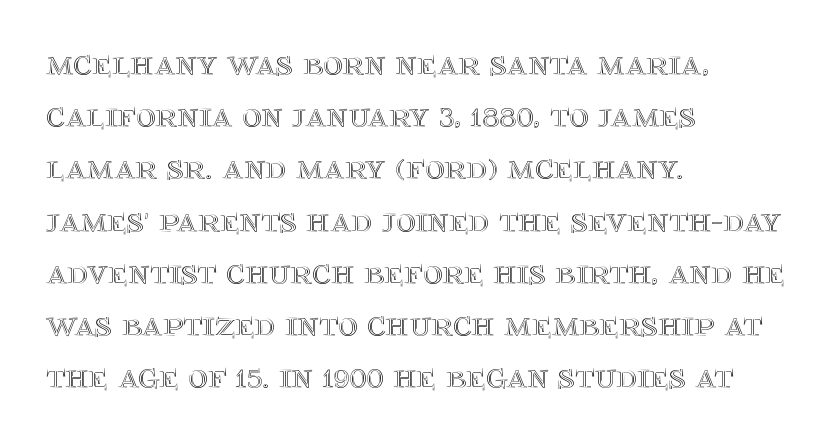
Q: Is the text italic (slanted)? A: No, it is upright.
Q: Is the text underlined? A: No.
Q: How is the paragraph aligned? A: Left-aligned.
Q: Is the spacing between letters normal or unusually wide? A: Normal.
Q: Is the spacing between lines tight, normal or loose? A: Normal.
Q: Width (condensed, normal, or wide)? A: Normal.
Q: x-height? A: Large.
Q: Monospaced? A: No.
